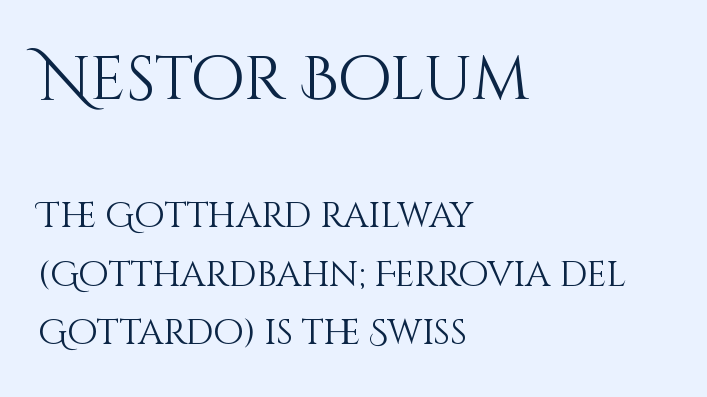
The image shows 62 px light type, upright; set left-aligned, normal line spacing (1.68x), normal letter spacing, not underlined; the first (top) block is 1.77x larger; medium stroke contrast and a large x-height.
